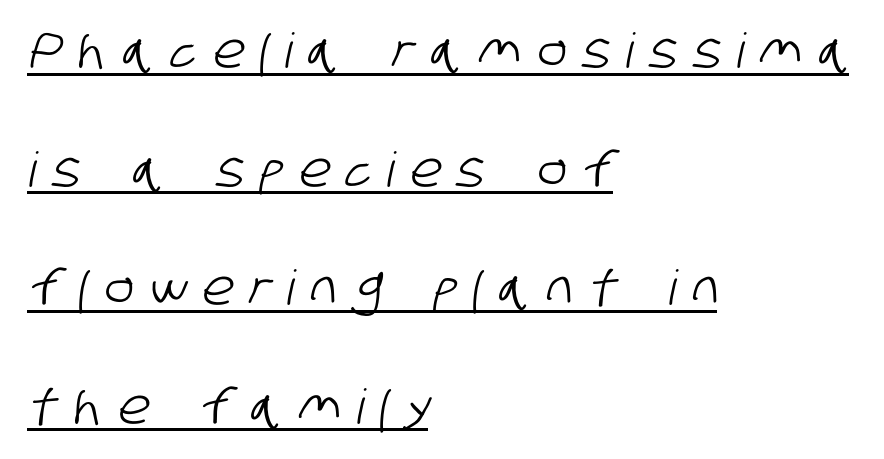
Q: Is the typeface a serif or a sans-serif typeface? A: Sans-serif.
Q: Is the text underlined? A: Yes.
Q: How is the paragraph aligned? A: Left-aligned.
Q: Is the spacing between letters normal or unusually wide? A: Unusually wide.
Q: Is the spacing between lines tight, normal or loose? A: Loose.
Q: Width (condensed, normal, or wide)? A: Condensed.
Q: Stroke contrast? A: Low.
Q: x-height? A: Large.
Q: Monospaced? A: No.
